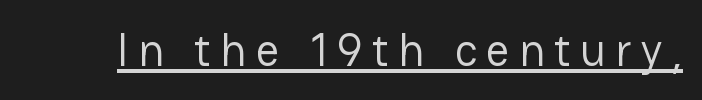
A continuous stroke trails under the words, as in a hyperlink. The face used here is a sans, in the tradition of grotesques and geometrics. The letters stand straight up with perfectly vertical stems. The face used here is proportionally spaced, like ordinary book or web type. These glyphs show unthickened strokes, regular width or finer.
